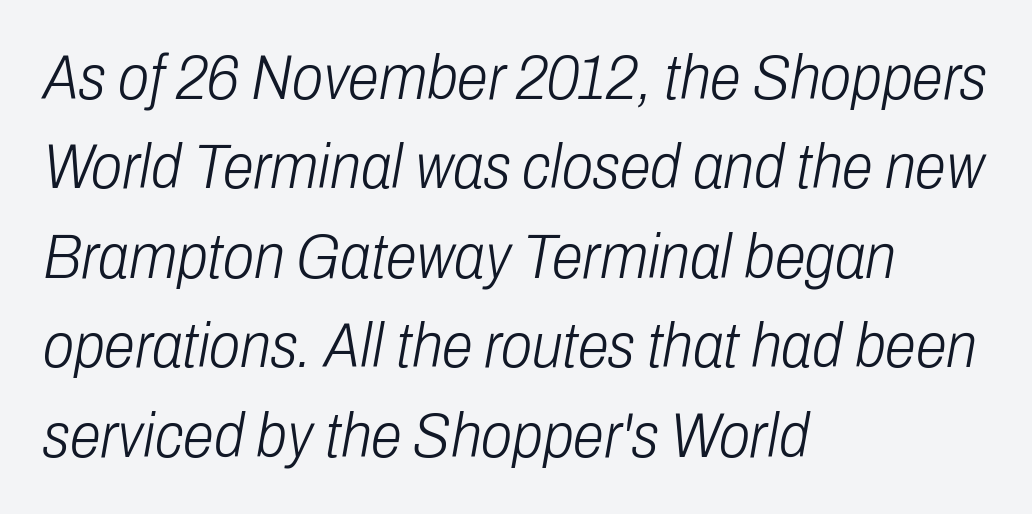
Typeset ragged right — the left edge is the straight one. Slant detected: the letters are inclined. Successive baselines arrive at the customary interval. Spacing between characters is what you'd get straight out of the box. The letters advance in unequal steps, a hallmark of proportional type.
